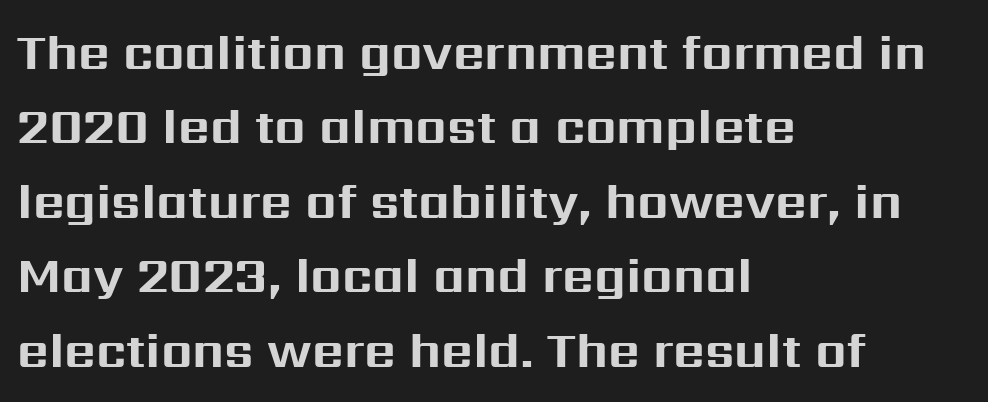
Q: Is the text bold? A: Yes.
Q: Is the text italic (slanted)? A: No, it is upright.
Q: Is the typeface a serif or a sans-serif typeface? A: Sans-serif.
Q: Is the text underlined? A: No.
Q: How is the paragraph aligned? A: Left-aligned.
Q: Is the spacing between letters normal or unusually wide? A: Normal.
Q: Is the spacing between lines tight, normal or loose? A: Normal.
Q: Width (condensed, normal, or wide)? A: Normal.
Q: Stroke contrast? A: Medium.
Q: x-height? A: Medium.
Q: Monospaced? A: No.
